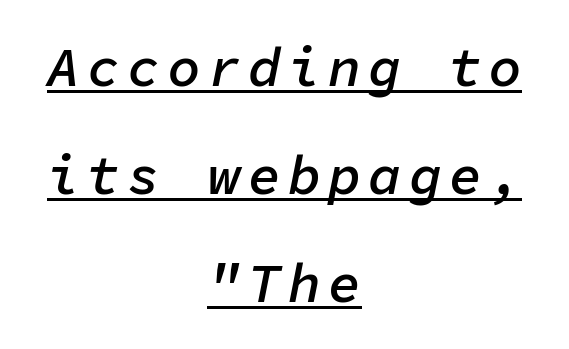
Q: Is the text bold? A: Semi-bold.
Q: Is the text italic (slanted)? A: Yes, it leans right by about 11 degrees.
Q: Is the text underlined? A: Yes.
Q: How is the paragraph aligned? A: Centered.
Q: Is the spacing between lines tight, normal or loose? A: Loose.
Q: Width (condensed, normal, or wide)? A: Normal.
Q: Stroke contrast? A: Low.
Q: x-height? A: Medium.
Q: Monospaced? A: Yes.
